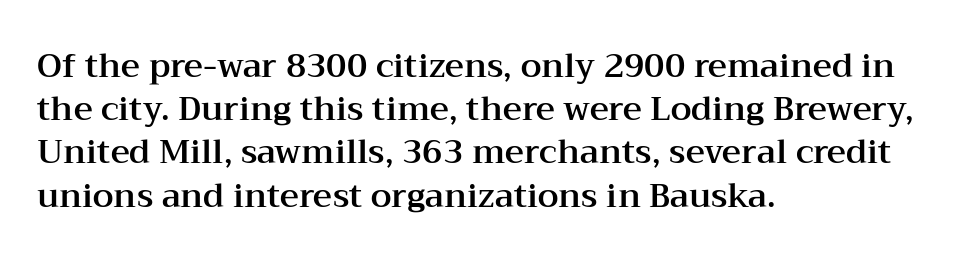
{"serif": "yes", "italic": "no", "width": "wide", "stroke_contrast": "medium", "x_height": "medium", "monospaced": "no", "underline": "no", "align": "left", "line_spacing": "normal", "line_spacing_ratio": 1.31, "letter_spacing": "normal", "letter_spacing_em": 0.0, "glyph_px": 33}
